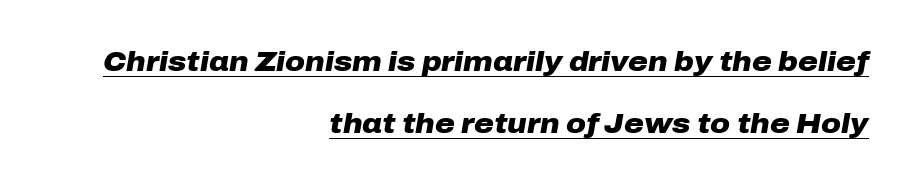
{"italic": "yes", "lean": "right", "slant_degrees": 10, "bold": "yes", "underline": "yes", "align": "right", "line_spacing": "loose", "line_spacing_ratio": 2.28, "letter_spacing": "normal", "letter_spacing_em": 0.0, "glyph_px": 27}
